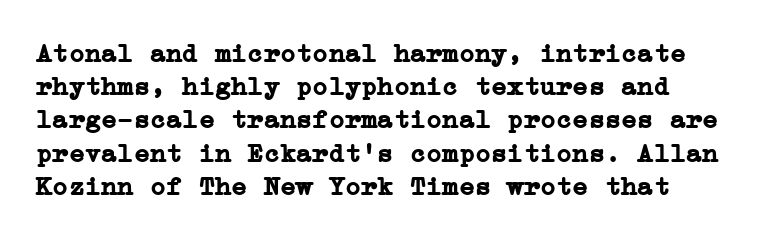
{"italic": "no", "bold": "yes", "underline": "no", "align": "left", "line_spacing_ratio": 1.23, "letter_spacing": "normal", "letter_spacing_em": 0.0, "glyph_px": 27}
